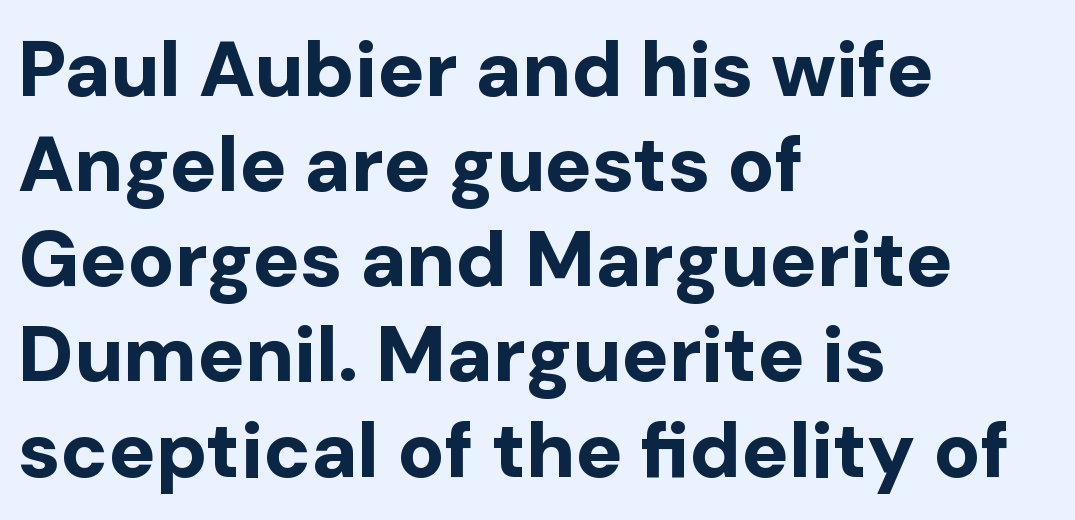
The image shows 78 px bold sans-serif type, upright; set left-aligned, line spacing 1.22x, normal letter spacing, not underlined; low stroke contrast and a medium x-height.
